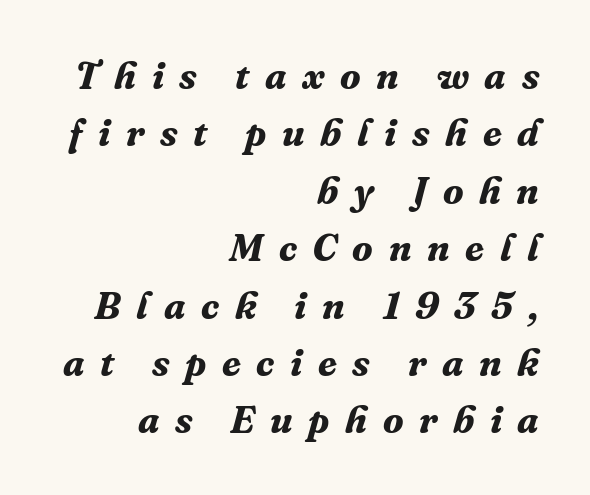
{"serif": "yes", "italic": "yes", "lean": "right", "slant_degrees": 16, "bold": "yes", "weight": "bold", "width": "normal", "stroke_contrast": "medium", "x_height": "medium", "monospaced": "no", "underline": "no", "align": "right", "line_spacing": "normal", "line_spacing_ratio": 1.51, "letter_spacing": "wide", "letter_spacing_em": 0.41, "glyph_px": 38}
